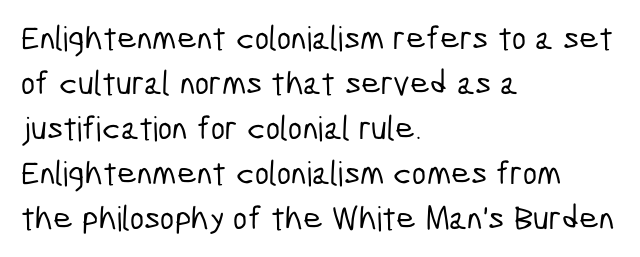
{"serif": "no", "width": "condensed", "stroke_contrast": "low", "x_height": "medium", "monospaced": "no", "underline": "no", "align": "left", "line_spacing": "normal", "line_spacing_ratio": 1.32, "letter_spacing": "normal", "letter_spacing_em": 0.0, "glyph_px": 34}
